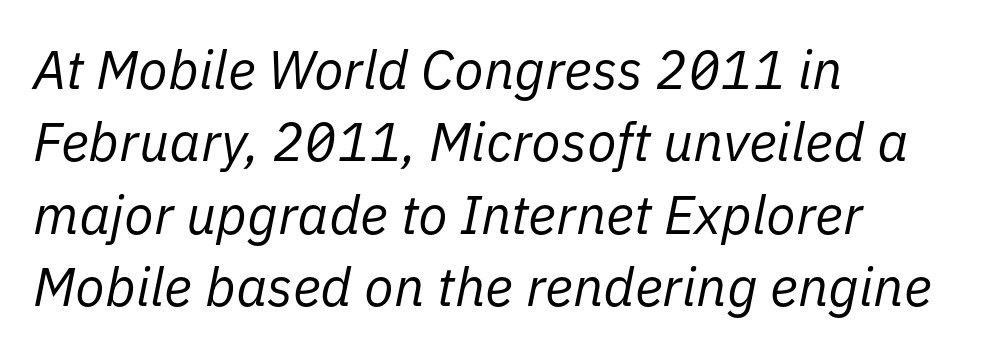
Q: Is the text bold? A: No.
Q: Is the text italic (slanted)? A: Yes, it leans right by about 11 degrees.
Q: Is the text underlined? A: No.
Q: How is the paragraph aligned? A: Left-aligned.
Q: Is the spacing between letters normal or unusually wide? A: Normal.
Q: Is the spacing between lines tight, normal or loose? A: Normal.
Q: Width (condensed, normal, or wide)? A: Normal.
Q: Stroke contrast? A: Low.
Q: x-height? A: Medium.
Q: Monospaced? A: No.
